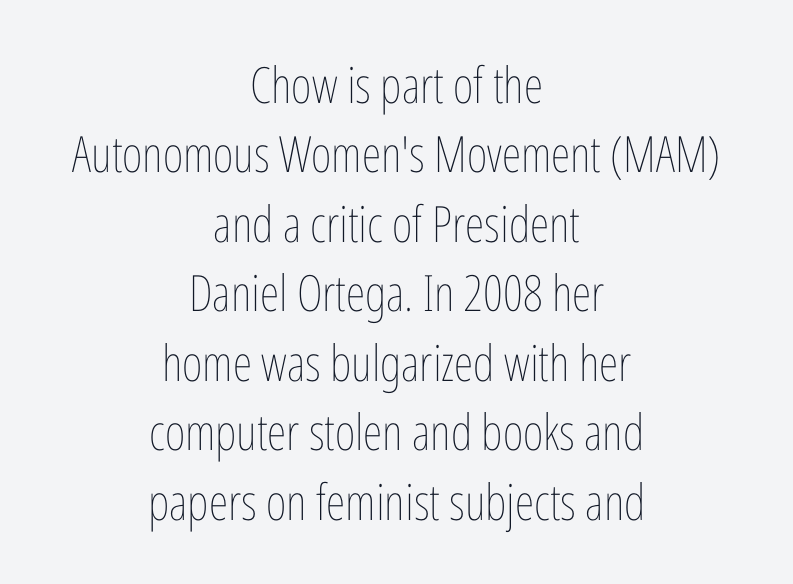
Q: Is the text bold? A: No.
Q: Is the text italic (slanted)? A: No, it is upright.
Q: Is the text underlined? A: No.
Q: How is the paragraph aligned? A: Centered.
Q: Is the spacing between letters normal or unusually wide? A: Normal.
Q: Is the spacing between lines tight, normal or loose? A: Normal.
Q: Width (condensed, normal, or wide)? A: Condensed.
Q: Stroke contrast? A: Low.
Q: x-height? A: Medium.
Q: Monospaced? A: No.
